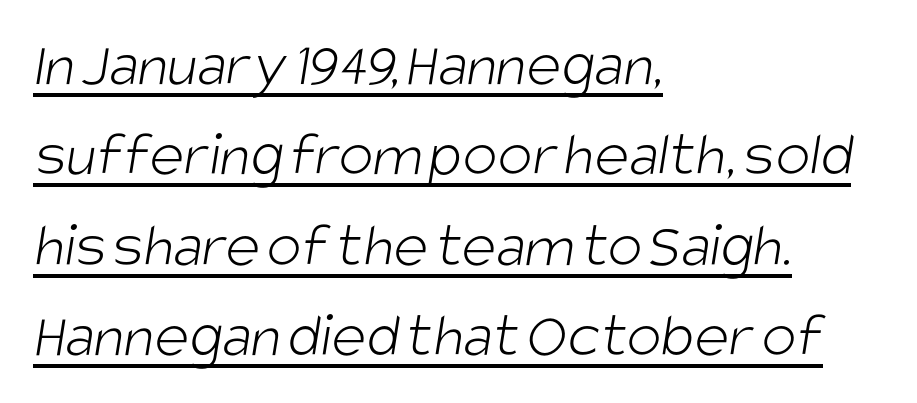
The image shows 65 px light, condensed sans-serif type; set left-aligned, normal line spacing (1.39x), normal letter spacing, underlined; low stroke contrast and a large x-height.
